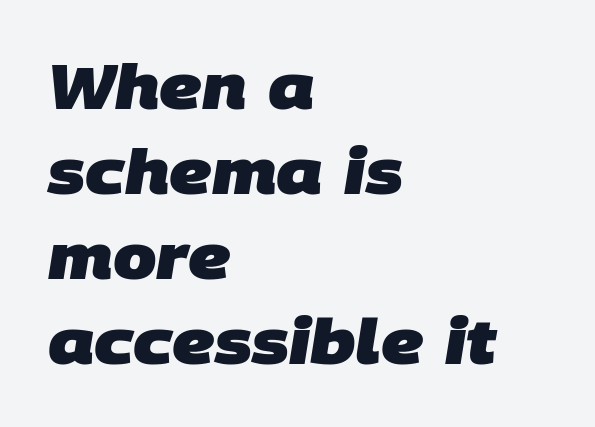
The image shows 62 px heavy sans-serif type; set left-aligned, normal line spacing (1.37x), normal letter spacing, not underlined; low stroke contrast and a large x-height.
